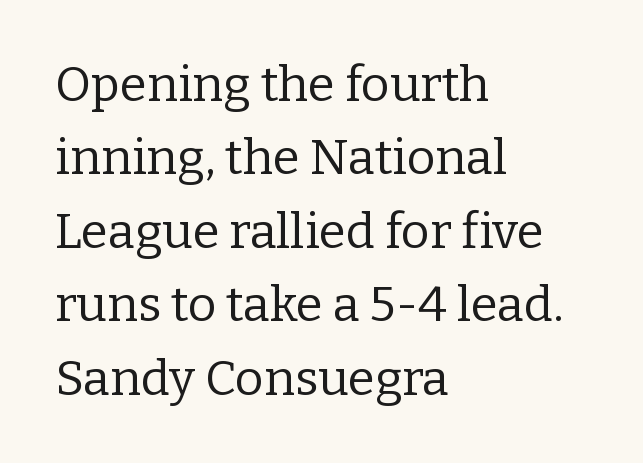
Q: Is the text bold? A: No.
Q: Is the text italic (slanted)? A: No, it is upright.
Q: Is the typeface a serif or a sans-serif typeface? A: Serif.
Q: Is the text underlined? A: No.
Q: How is the paragraph aligned? A: Left-aligned.
Q: Is the spacing between letters normal or unusually wide? A: Normal.
Q: Is the spacing between lines tight, normal or loose? A: Normal.
Q: Width (condensed, normal, or wide)? A: Normal.
Q: Stroke contrast? A: Low.
Q: x-height? A: Medium.
Q: Monospaced? A: No.
